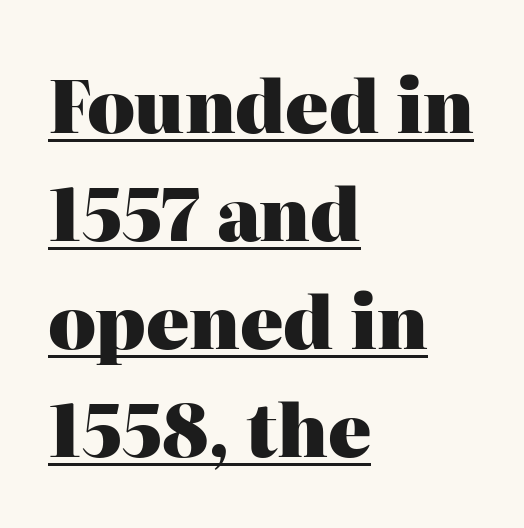
The image shows 72 px heavy serif type, upright; set left-aligned, normal line spacing (1.5x), normal letter spacing, underlined; high stroke contrast and a medium x-height.
